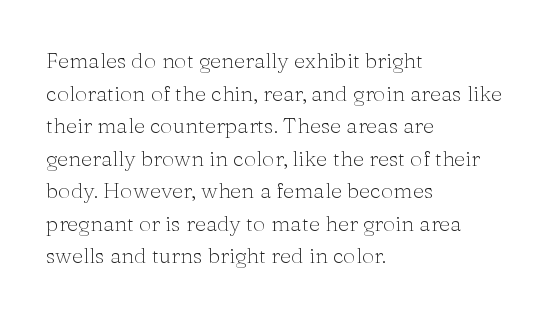
Rows of type keep a routine distance in the vertical direction. The space beneath each line is pristine and unruled. Which margin do the lines hug? The left one — the right edge is uneven. The letterforms sit shoulder to shoulder at normal distance.
